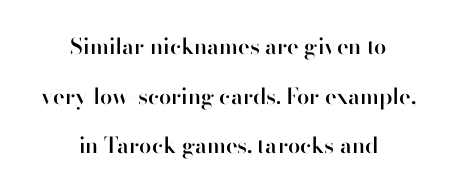
The image shows 22 px text type, upright; set centered, loose line spacing (2.26x), normal letter spacing, not underlined.
